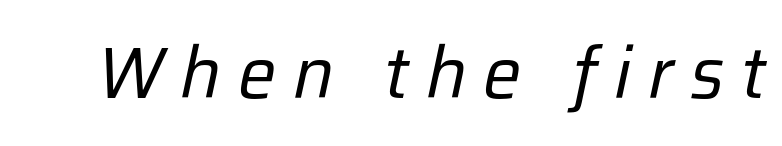
Q: Is the text bold? A: No.
Q: Is the text italic (slanted)? A: Yes, it leans right by about 12 degrees.
Q: Is the text underlined? A: No.
Q: Is the spacing between letters normal or unusually wide? A: Unusually wide.
Q: Width (condensed, normal, or wide)? A: Normal.
Q: Stroke contrast? A: Low.
Q: x-height? A: Medium.
Q: Monospaced? A: No.
